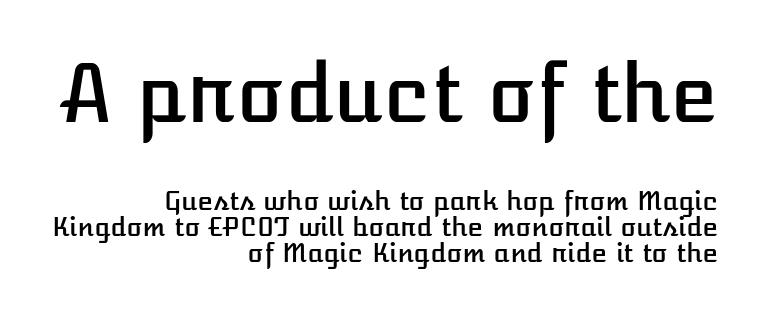
The face used here appears at its bigger size in the upper chunk. Each letter keeps its own natural width here, so spacing adapts to shape. The rag falls on the left side of this text block. The gaps between neighbouring characters are ordinary and unremarkable.
